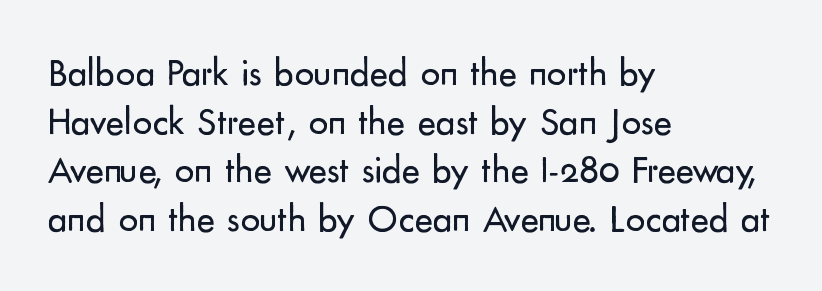
The image shows 39 px regular-weight sans-serif type, upright; set left-aligned, normal line spacing (1.25x), normal letter spacing, not underlined; low stroke contrast and a small x-height.
